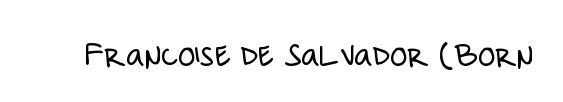
Varying glyph widths throughout — classic text-font behaviour. Posture: vertical. Each letter's strokes conclude bluntly, with no projecting serifs. The passage shown is not underscored anywhere. These lines keep a tight, regular rhythm from letter to letter. Summary of weight: not heavy and not bold.
